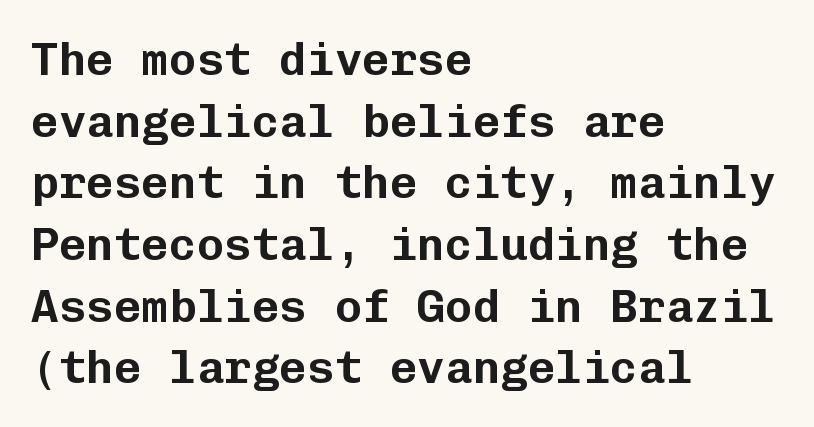
Spacing verdict: monospaced, one width for all characters. Nobody touched the tracking dial on this one. Horizontally, the lines are justified to the leading edge only. In terms of posture, this sample is upright. Beneath every word, the page is bare.
